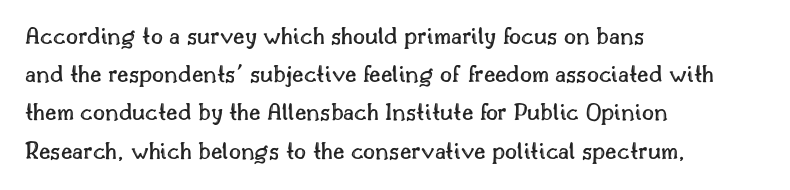
Q: Is the text italic (slanted)? A: No, it is upright.
Q: Is the text underlined? A: No.
Q: How is the paragraph aligned? A: Left-aligned.
Q: Is the spacing between letters normal or unusually wide? A: Normal.
Q: Is the spacing between lines tight, normal or loose? A: Normal.
